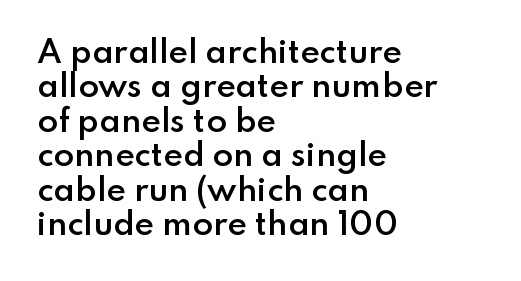
Q: Is the text bold? A: Semi-bold.
Q: Is the text italic (slanted)? A: No, it is upright.
Q: Is the typeface a serif or a sans-serif typeface? A: Sans-serif.
Q: Is the text underlined? A: No.
Q: How is the paragraph aligned? A: Left-aligned.
Q: Is the spacing between letters normal or unusually wide? A: Normal.
Q: Is the spacing between lines tight, normal or loose? A: Tight.
Q: Width (condensed, normal, or wide)? A: Normal.
Q: Stroke contrast? A: Low.
Q: x-height? A: Small.
Q: Monospaced? A: No.
